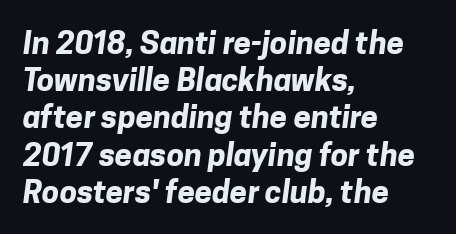
{"serif": "no", "bold": "yes", "weight": "bold", "width": "normal", "stroke_contrast": "low", "x_height": "medium", "monospaced": "no", "underline": "no", "align": "left", "line_spacing_ratio": 1.2, "letter_spacing": "normal", "letter_spacing_em": 0.0, "glyph_px": 31}
